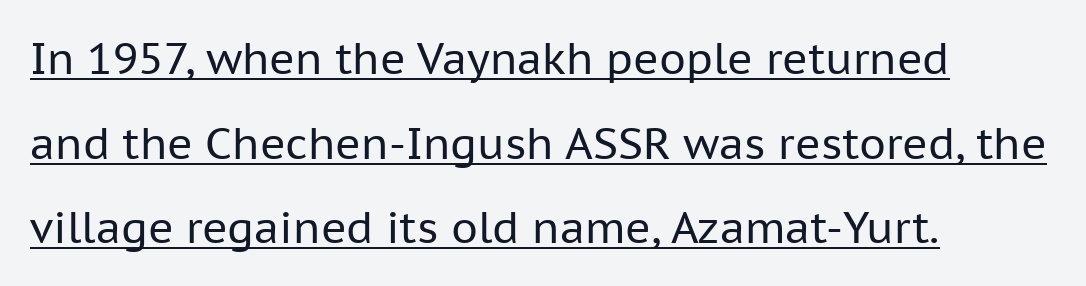
Is there an underline? Yes — a line sits under the letters. How would I describe the line gaps? Wide and relaxed. A student would call this left alignment; a typographer would say flush left, rag right. Serifs: no, the terminals of the letterforms are clean. Ascenders rise straight up at ninety degrees. The tracking reads as untouched default to a designer's eye.
